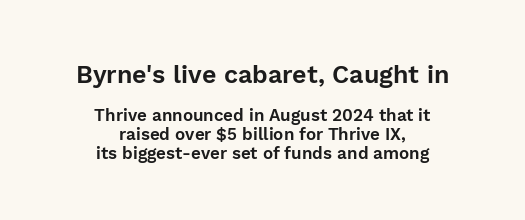
Q: Is the text italic (slanted)? A: No, it is upright.
Q: Is the text underlined? A: No.
Q: How is the paragraph aligned? A: Centered.
Q: Is the spacing between letters normal or unusually wide? A: Normal.
Q: Is the spacing between lines tight, normal or loose? A: Tight.
Q: Which block of text is set in a larger size, the first (top) or the second (bottom)? A: The first (top) one.
